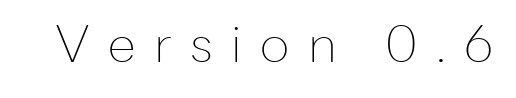
{"serif": "no", "italic": "no", "bold": "no", "weight": "thin", "width": "normal", "stroke_contrast": "low", "x_height": "medium", "monospaced": "no", "underline": "no", "letter_spacing": "wide", "letter_spacing_em": 0.36, "glyph_px": 51}
